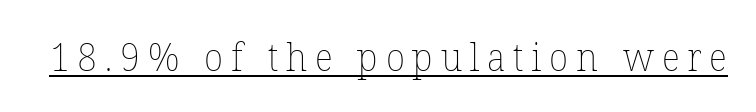
Q: Is the text bold? A: No.
Q: Is the text italic (slanted)? A: No, it is upright.
Q: Is the text underlined? A: Yes.
Q: Is the spacing between letters normal or unusually wide? A: Unusually wide.
Q: Width (condensed, normal, or wide)? A: Normal.
Q: Stroke contrast? A: Low.
Q: x-height? A: Medium.
Q: Monospaced? A: No.
